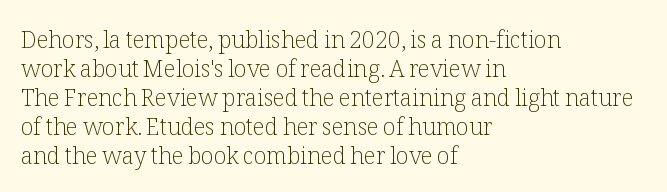
A typesetter would call this zero additional tracking. If you drew a line through each stem, it would be perfectly vertical. This block has exactly the height ordinary leading produces. Teacher's note: observe the even left margin — that is flush-left alignment. The area under the type is left untouched. This is not heavy type; no bold has been used.
